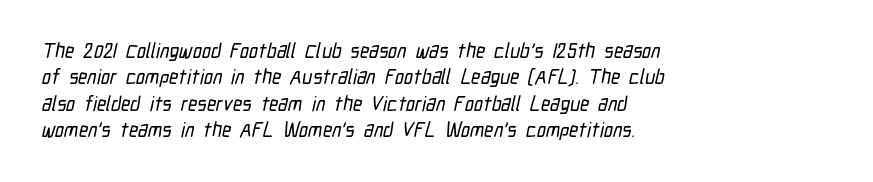
Just letters on the line, the space beneath them empty. Reading down the column, the eye jumps a familiar distance to each next line. Line beginnings align vertically; line endings do not. Characters follow at the spacing the type designer built in.
